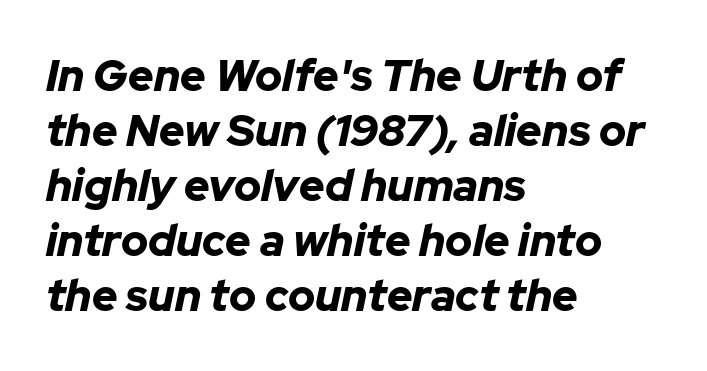
Is the block centered? No — it sits flush against the left margin. Underline: absent. Look at the tracking — it's just the regular setting, nothing added. Normally led — the rows are evenly, conventionally spaced. The sample has been set heavy, in full bold. These lines are rendered in a variable-pitch font.
